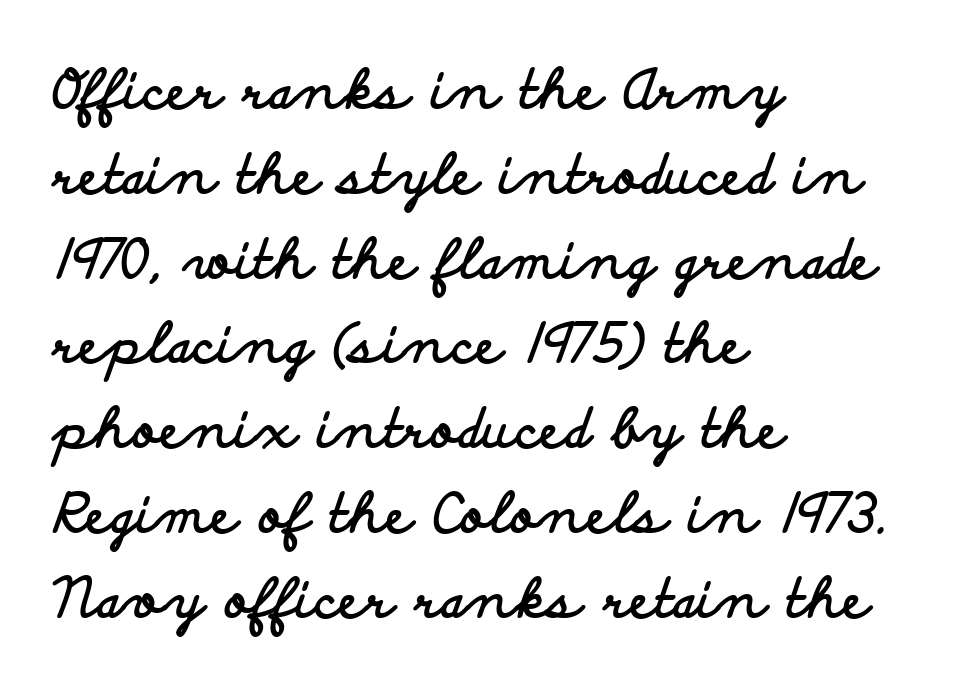
Q: Is the text bold? A: Yes.
Q: Is the text italic (slanted)? A: Yes.
Q: Is the typeface a serif or a sans-serif typeface? A: Sans-serif.
Q: Is the text underlined? A: No.
Q: How is the paragraph aligned? A: Left-aligned.
Q: Is the spacing between letters normal or unusually wide? A: Normal.
Q: Is the spacing between lines tight, normal or loose? A: Normal.
Q: Width (condensed, normal, or wide)? A: Wide.
Q: Stroke contrast? A: Low.
Q: x-height? A: Small.
Q: Monospaced? A: No.
